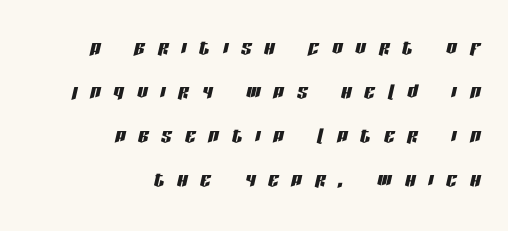
{"italic": "yes", "lean": "right", "slant_degrees": 13, "underline": "no", "align": "right", "line_spacing": "normal", "line_spacing_ratio": 1.69, "letter_spacing": "wide", "letter_spacing_em": 0.5, "glyph_px": 26}
